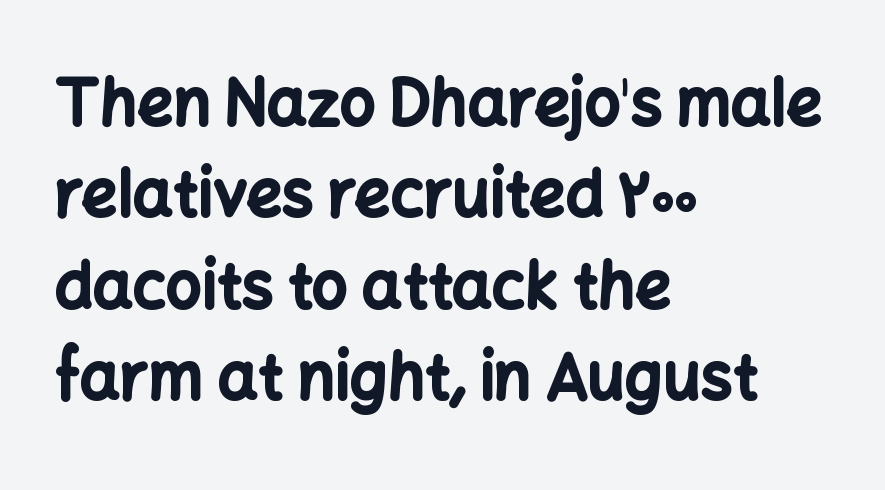
The image shows 63 px bold sans-serif type, upright; set left-aligned, normal line spacing (1.45x), normal letter spacing, not underlined; low stroke contrast and a medium x-height.
